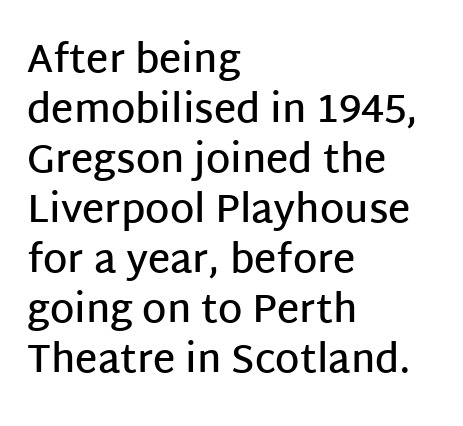
Q: Is the text bold? A: Semi-bold.
Q: Is the text italic (slanted)? A: No, it is upright.
Q: Is the typeface a serif or a sans-serif typeface? A: Sans-serif.
Q: Is the text underlined? A: No.
Q: How is the paragraph aligned? A: Left-aligned.
Q: Is the spacing between letters normal or unusually wide? A: Normal.
Q: Is the spacing between lines tight, normal or loose? A: Normal.
Q: Width (condensed, normal, or wide)? A: Normal.
Q: Stroke contrast? A: Low.
Q: x-height? A: Large.
Q: Monospaced? A: No.
